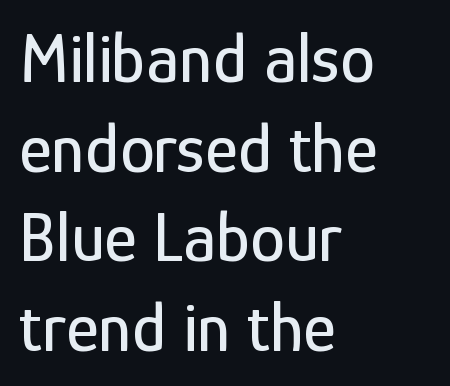
{"serif": "no", "italic": "no", "width": "condensed", "stroke_contrast": "low", "x_height": "medium", "monospaced": "no", "underline": "no", "align": "left", "line_spacing": "normal", "line_spacing_ratio": 1.28, "letter_spacing": "normal", "letter_spacing_em": 0.0, "glyph_px": 70}
